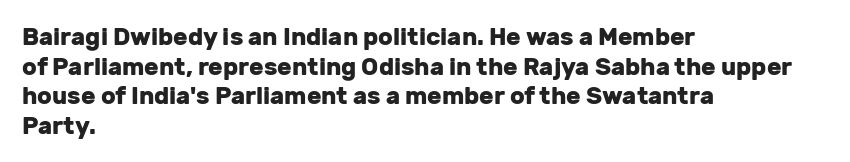
Q: Is the text bold? A: Yes.
Q: Is the text italic (slanted)? A: No, it is upright.
Q: Is the text underlined? A: No.
Q: How is the paragraph aligned? A: Left-aligned.
Q: Is the spacing between letters normal or unusually wide? A: Normal.
